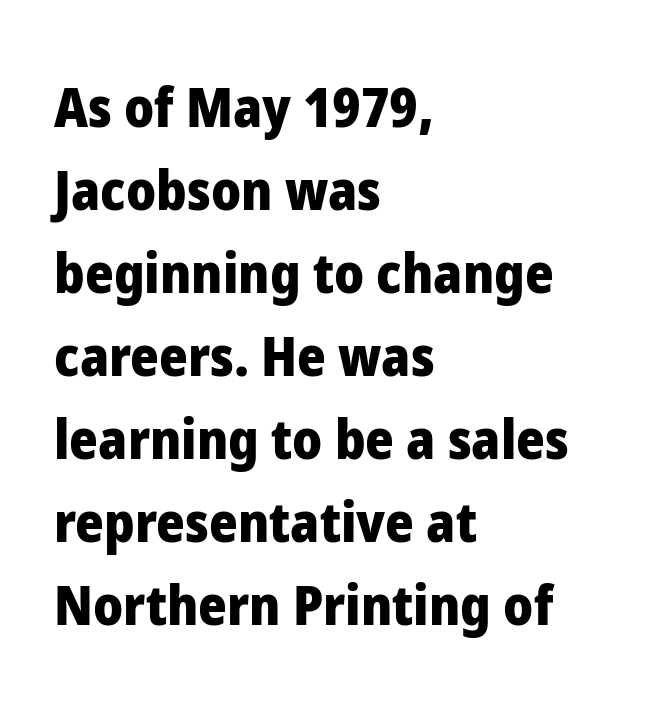
The image shows 55 px heavy sans-serif type, upright; set left-aligned, normal line spacing (1.51x), normal letter spacing, not underlined; low stroke contrast and a medium x-height.
